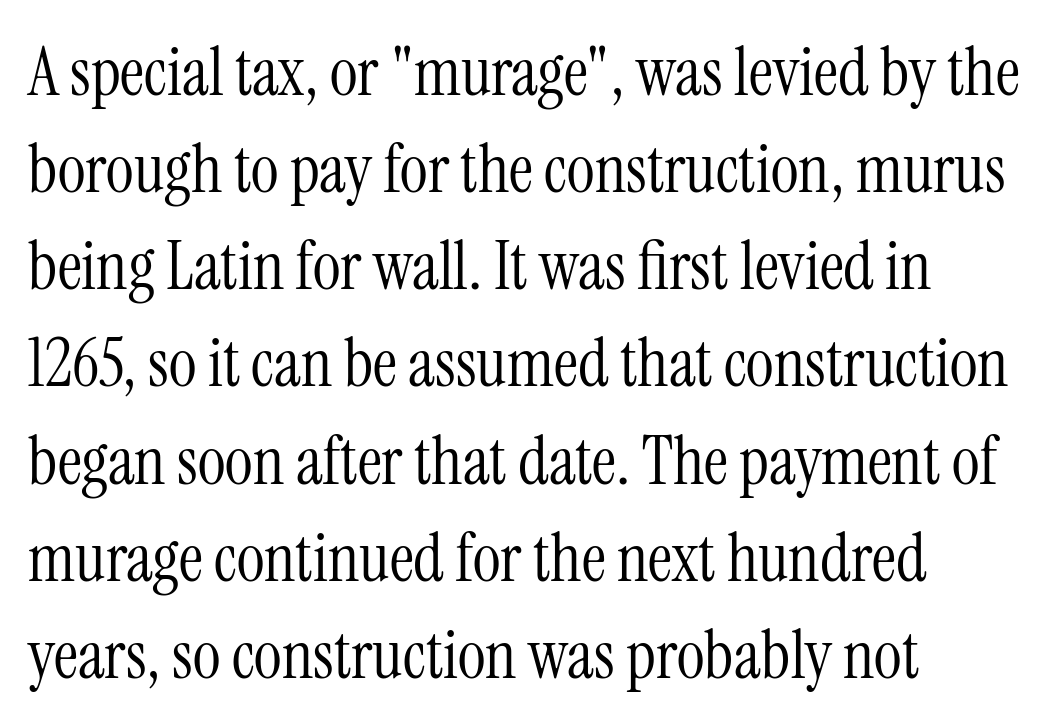
Q: Is the text bold? A: No.
Q: Is the text italic (slanted)? A: No, it is upright.
Q: Is the typeface a serif or a sans-serif typeface? A: Serif.
Q: Is the text underlined? A: No.
Q: How is the paragraph aligned? A: Left-aligned.
Q: Is the spacing between letters normal or unusually wide? A: Normal.
Q: Is the spacing between lines tight, normal or loose? A: Normal.
Q: Width (condensed, normal, or wide)? A: Condensed.
Q: Stroke contrast? A: Medium.
Q: x-height? A: Medium.
Q: Monospaced? A: No.
